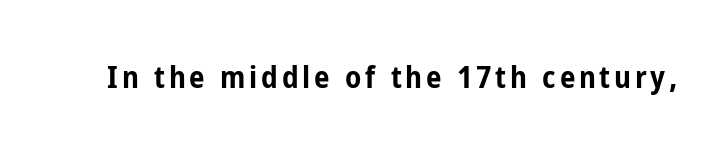
Is this a sans? Yes — the strokes have no serifs. The strip under each line holds only bare page. Typographic density is high because the face is bold. Rendered with straight, roman letterforms. Think of a printed novel: that variable character pitch is what you see here.
